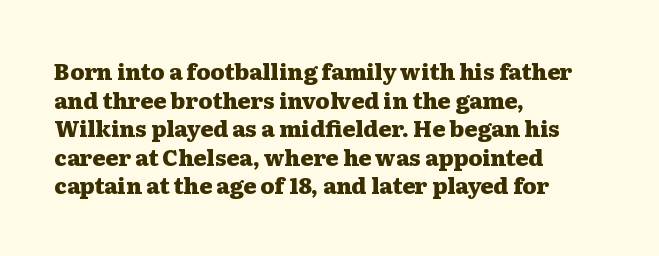
Q: Is the text bold? A: Yes.
Q: Is the text italic (slanted)? A: No, it is upright.
Q: Is the text underlined? A: No.
Q: How is the paragraph aligned? A: Left-aligned.
Q: Is the spacing between letters normal or unusually wide? A: Normal.
Q: Is the spacing between lines tight, normal or loose? A: Normal.
